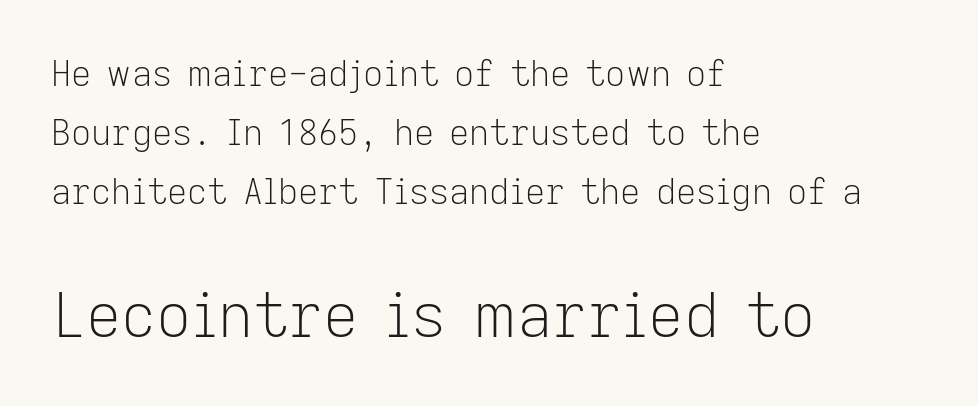
Do the characters align in a grid? No, the font is proportional. Italic: no, the glyphs are upright roman. Stem width sits at or under what a default text font uses. Font category for this specimen: sans-serif.
